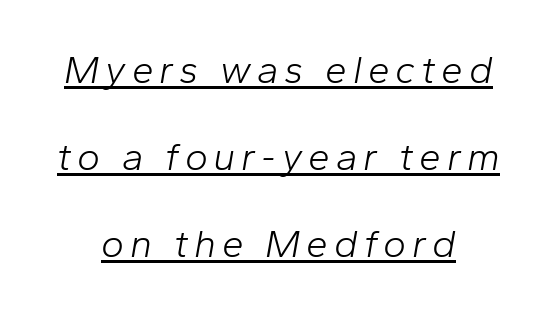
The image shows 39 px light type, italic (leaning right); set centered, loose line spacing (2.23x), underlined; low stroke contrast and a medium x-height.
